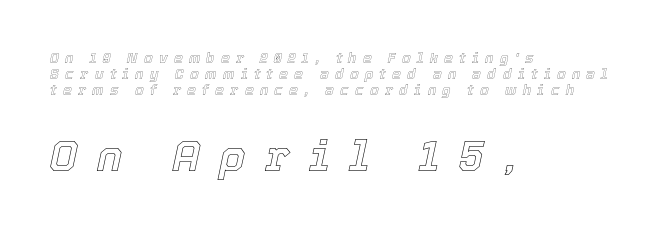
{"italic": "yes", "lean": "right", "slant_degrees": 12, "width": "normal", "x_height": "medium", "monospaced": "no", "underline": "no", "align": "left", "line_spacing": "tight", "line_spacing_ratio": 1.14, "letter_spacing": "wide", "letter_spacing_em": 0.45, "larger_block": "second", "size_ratio": 3.07, "glyph_px": 43}
